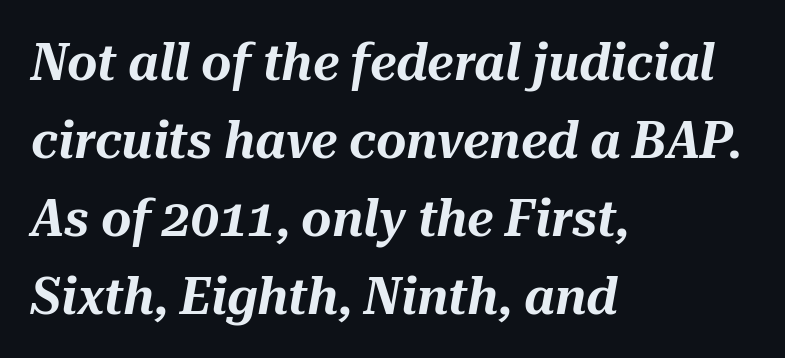
Q: Is the text italic (slanted)? A: Yes, it leans right by about 10 degrees.
Q: Is the text underlined? A: No.
Q: How is the paragraph aligned? A: Left-aligned.
Q: Is the spacing between letters normal or unusually wide? A: Normal.
Q: Is the spacing between lines tight, normal or loose? A: Normal.
Q: Width (condensed, normal, or wide)? A: Normal.
Q: Stroke contrast? A: Medium.
Q: x-height? A: Medium.
Q: Monospaced? A: No.
